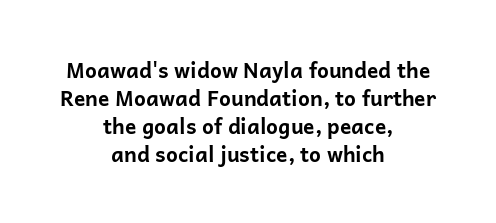
Q: Is the text bold? A: Yes.
Q: Is the text italic (slanted)? A: No, it is upright.
Q: Is the text underlined? A: No.
Q: How is the paragraph aligned? A: Centered.
Q: Is the spacing between letters normal or unusually wide? A: Normal.
Q: Is the spacing between lines tight, normal or loose? A: Normal.
